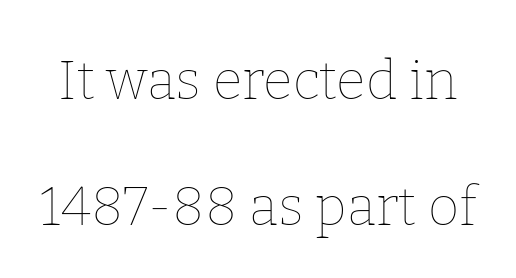
The image shows 54 px thin type, upright; set loose line spacing (2.34x), normal letter spacing, not underlined; low stroke contrast and a medium x-height.
